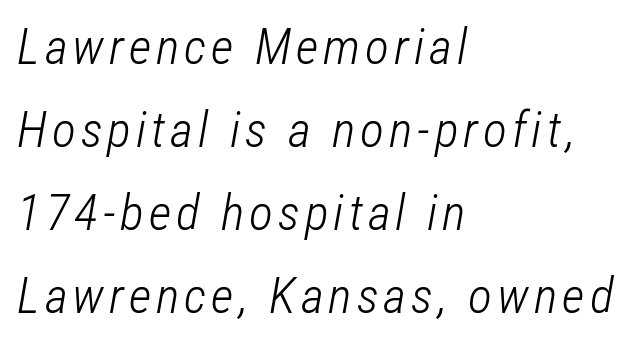
Q: Is the text bold? A: No.
Q: Is the text italic (slanted)? A: Yes, it leans right by about 12 degrees.
Q: Is the text underlined? A: No.
Q: How is the paragraph aligned? A: Left-aligned.
Q: Is the spacing between lines tight, normal or loose? A: Normal.
Q: Width (condensed, normal, or wide)? A: Condensed.
Q: Stroke contrast? A: Low.
Q: x-height? A: Medium.
Q: Monospaced? A: No.
